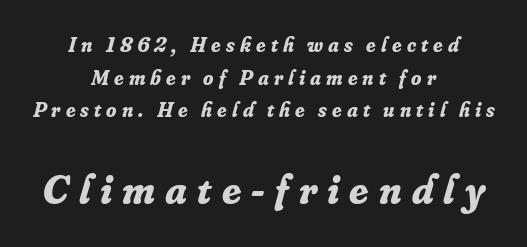
The image shows 42 px bold serif type, italic (leaning right); set centered, normal line spacing (1.55x), unusually wide letter spacing (+0.24 em), not underlined; the second (bottom) block is 2.0x larger; low stroke contrast and a small x-height.
